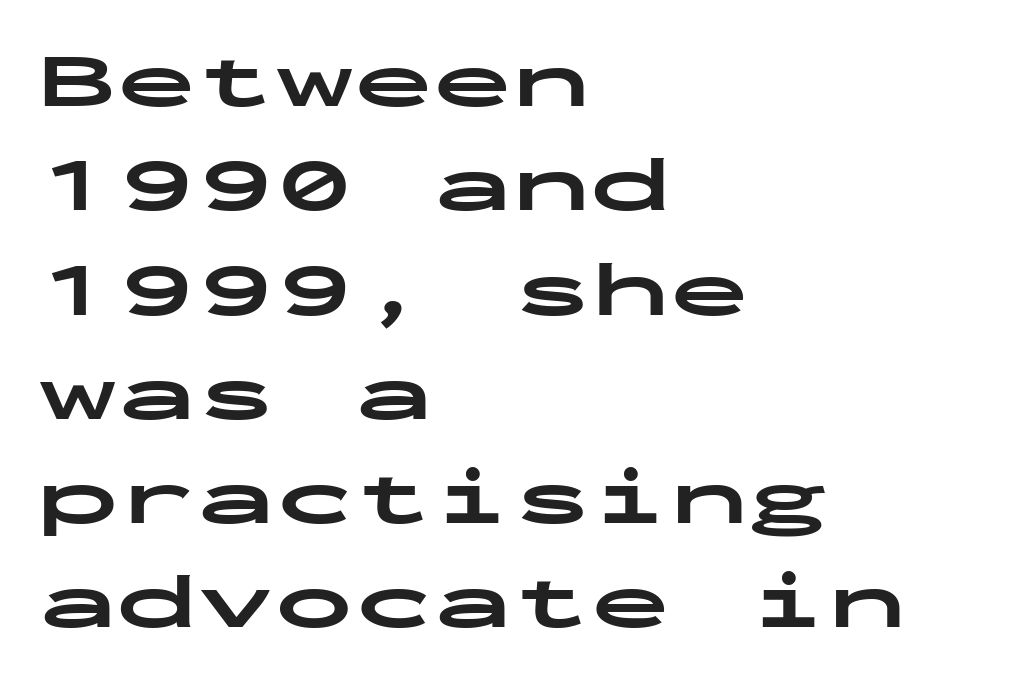
Summary of weight: heavy, a full bold. The type sits square on the baseline with zero lean. Honestly, the letter spacing is just normal — you wouldn't notice it. This sample has the even, mechanical cadence of fixed-width lettering. Bare-footed words on every line. A typesetter would label this face a sans.
